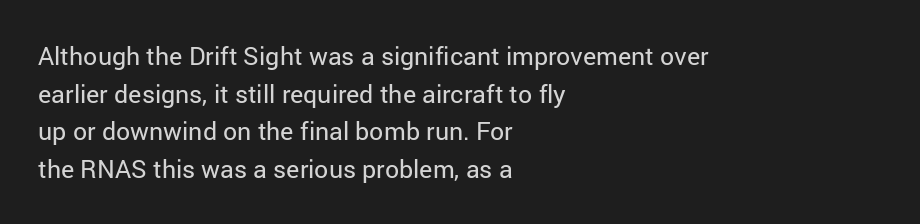
{"italic": "no", "bold": "no", "underline": "no", "align": "left", "line_spacing": "normal", "line_spacing_ratio": 1.51, "letter_spacing": "normal", "letter_spacing_em": 0.0, "glyph_px": 25}
